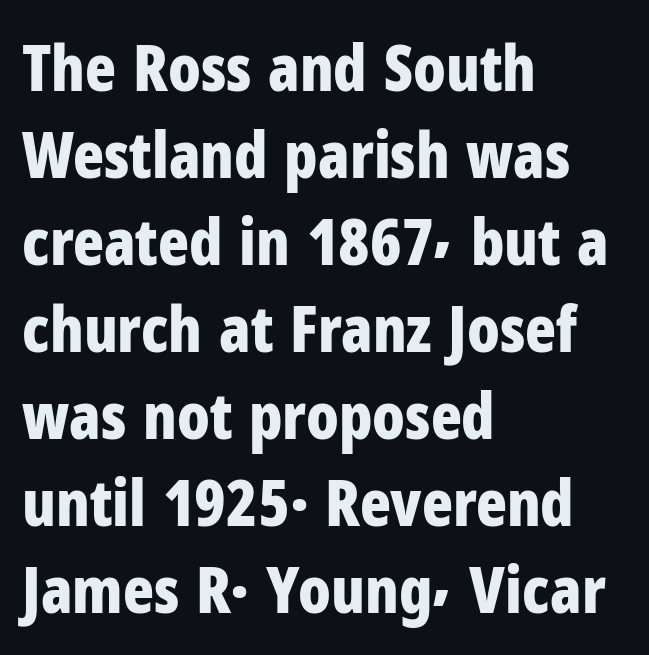
Q: Is the text bold? A: Yes.
Q: Is the text italic (slanted)? A: No, it is upright.
Q: Is the typeface a serif or a sans-serif typeface? A: Sans-serif.
Q: Is the text underlined? A: No.
Q: How is the paragraph aligned? A: Left-aligned.
Q: Is the spacing between letters normal or unusually wide? A: Normal.
Q: Is the spacing between lines tight, normal or loose? A: Normal.
Q: Width (condensed, normal, or wide)? A: Condensed.
Q: Stroke contrast? A: Low.
Q: x-height? A: Medium.
Q: Monospaced? A: No.
